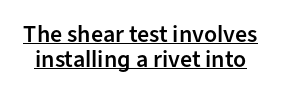
Q: Is the text bold? A: Semi-bold.
Q: Is the text italic (slanted)? A: No, it is upright.
Q: Is the text underlined? A: Yes.
Q: Is the spacing between letters normal or unusually wide? A: Normal.
Q: Is the spacing between lines tight, normal or loose? A: Tight.
